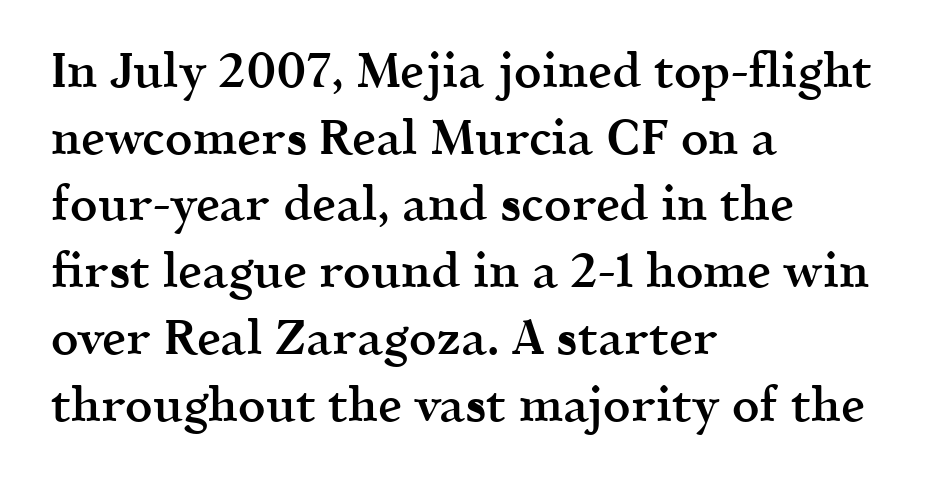
{"serif": "yes", "italic": "no", "bold": "semi", "weight": "semibold", "width": "normal", "x_height": "medium", "monospaced": "no", "underline": "no", "align": "left", "line_spacing": "normal", "line_spacing_ratio": 1.39, "letter_spacing": "normal", "letter_spacing_em": 0.0, "glyph_px": 48}
